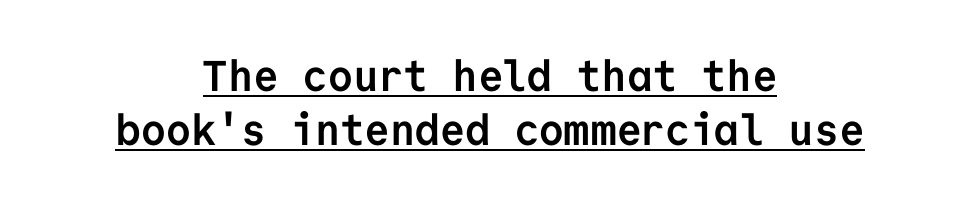
The image shows 43 px semibold sans-serif type, upright, monospaced; set centered, normal line spacing (1.25x), normal letter spacing, underlined; low stroke contrast and a medium x-height.
